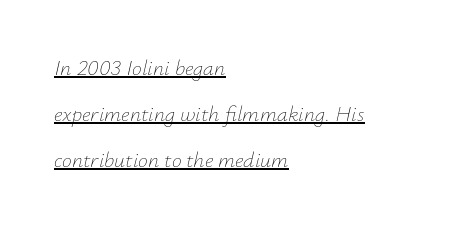
Is the type heavy? It reads as light-to-regular instead. Regarding leading, the lines here are spaced well apart. Emphasis is given by a line drawn under the lettering. Posture: slanted. Is the block centered? No — it sits flush against the left margin. These lines keep a tight, regular rhythm from letter to letter.
